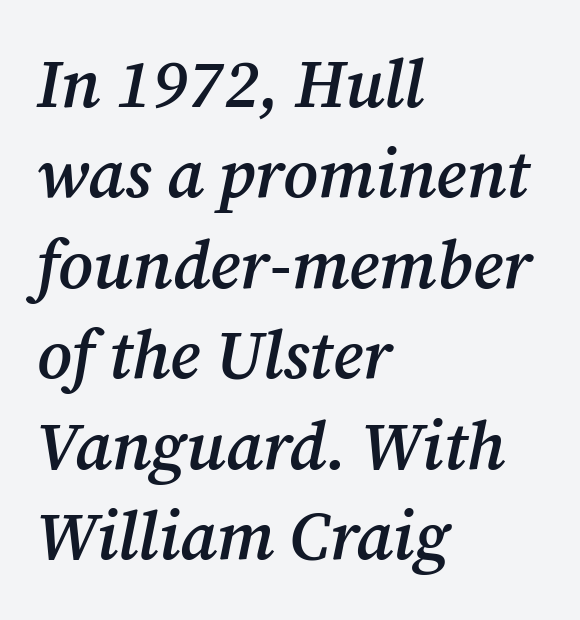
Q: Is the text bold? A: Semi-bold.
Q: Is the text italic (slanted)? A: Yes, it leans right by about 12 degrees.
Q: Is the typeface a serif or a sans-serif typeface? A: Serif.
Q: Is the text underlined? A: No.
Q: How is the paragraph aligned? A: Left-aligned.
Q: Is the spacing between letters normal or unusually wide? A: Normal.
Q: Is the spacing between lines tight, normal or loose? A: Normal.
Q: Width (condensed, normal, or wide)? A: Normal.
Q: Stroke contrast? A: Medium.
Q: x-height? A: Medium.
Q: Monospaced? A: No.
